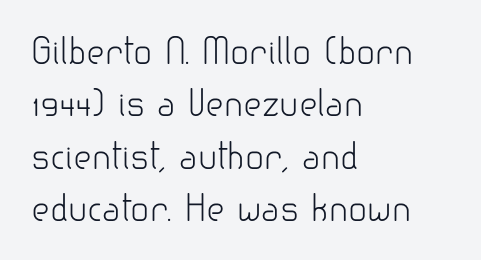
{"serif": "no", "italic": "no", "bold": "no", "weight": "light", "width": "normal", "stroke_contrast": "low", "x_height": "small", "monospaced": "no", "underline": "no", "align": "left", "line_spacing": "normal", "line_spacing_ratio": 1.5, "letter_spacing": "normal", "letter_spacing_em": 0.0, "glyph_px": 35}
